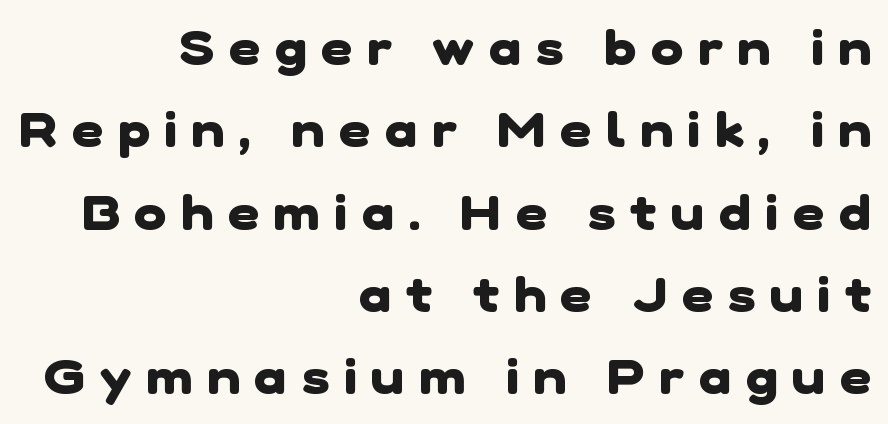
Honestly, there is no underline to notice here at all. Heavy, bold letterforms. In terms of letterform style, serifs are entirely absent. The letterforms stand isolated, each surrounded by extra space. The compositor pushed each line to the right boundary. Note the varied advance widths — an 'i' is clearly narrower than an 'm'.
